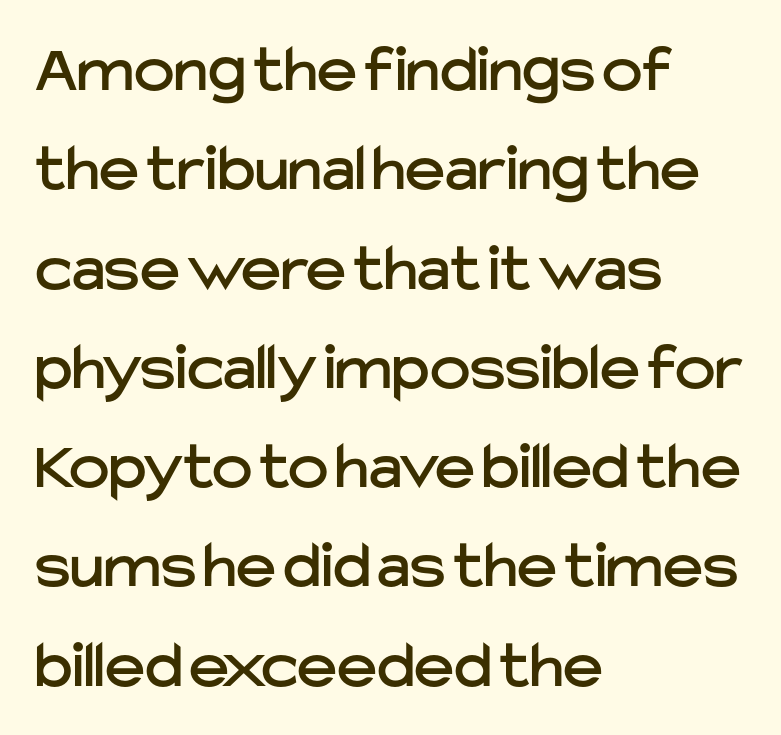
The image shows 68 px sans-serif type, upright; set left-aligned, normal line spacing (1.46x), normal letter spacing, not underlined; low stroke contrast and a medium x-height.
